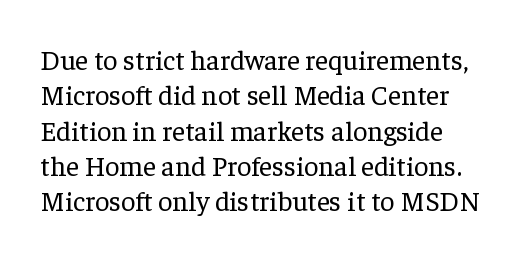
{"serif": "yes", "italic": "no", "bold": "no", "weight": "regular", "width": "normal", "stroke_contrast": "low", "x_height": "medium", "monospaced": "no", "underline": "no", "line_spacing": "normal", "line_spacing_ratio": 1.26, "letter_spacing": "normal", "letter_spacing_em": 0.0, "glyph_px": 28}
